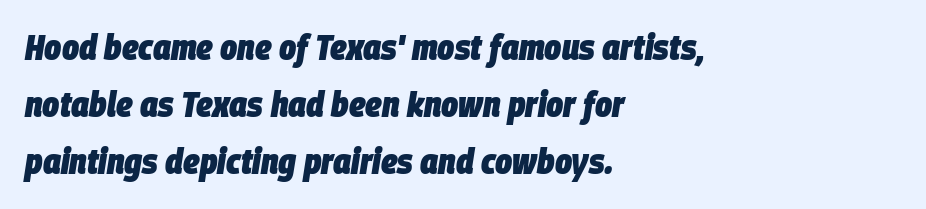
Plenty of ink on the page — the face is bold. Character widths vary here, with narrow letters taking less room than wide ones. Where is the straight margin? On the left. Caption: standard tracking, unaltered.
